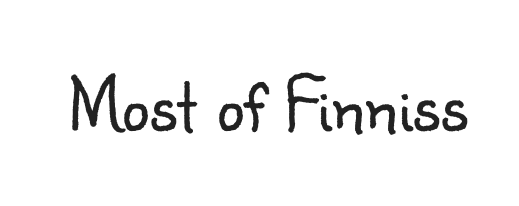
The image shows 78 px light sans-serif type, upright; set normal letter spacing, not underlined; low stroke contrast and a small x-height.
